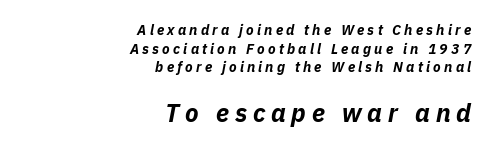
{"italic": "yes", "lean": "right", "slant_degrees": 11, "bold": "yes", "underline": "no", "align": "right", "line_spacing": "normal", "line_spacing_ratio": 1.33, "letter_spacing": "wide", "letter_spacing_em": 0.23, "larger_block": "second", "size_ratio": 1.79, "glyph_px": 25}
